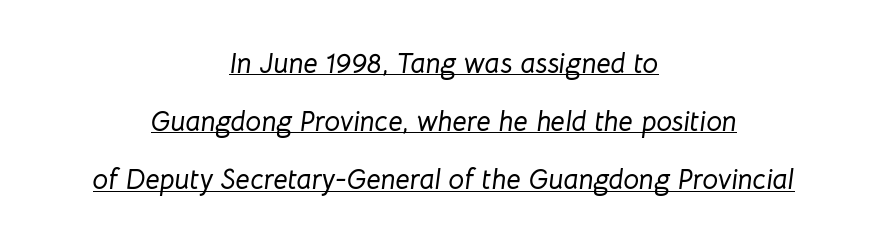
{"italic": "yes", "lean": "right", "slant_degrees": 8, "width": "normal", "stroke_contrast": "low", "x_height": "medium", "monospaced": "no", "underline": "yes", "align": "center", "line_spacing": "loose", "line_spacing_ratio": 2.08, "letter_spacing": "normal", "letter_spacing_em": 0.0, "glyph_px": 28}
